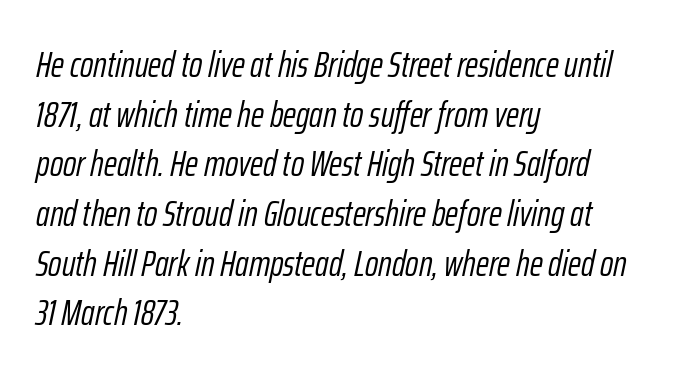
The image shows 36 px light, condensed type, italic (leaning right); set left-aligned, normal line spacing (1.38x), normal letter spacing, not underlined; low stroke contrast and a medium x-height.
